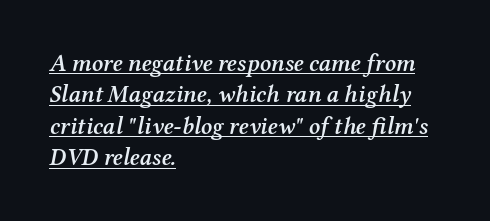
Underline: present. Notice the strokes are somewhat thickened but not fully heavy: this is a semibold. Italic: yes, the glyphs are oblique. The rendering uses a moderate line-height, typical for paragraphs. If you drew a ruler down the left edge, every line would touch it.
